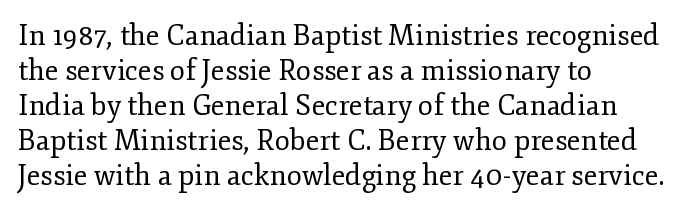
The image shows 28 px regular-weight serif type, upright; set left-aligned, normal line spacing (1.25x), normal letter spacing, not underlined; low stroke contrast and a small x-height.
